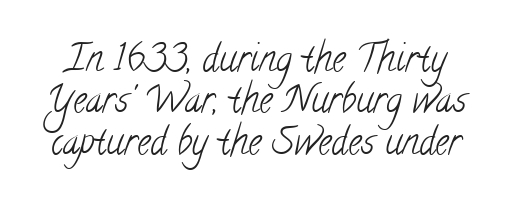
{"serif": "yes", "bold": "no", "weight": "light", "width": "condensed", "stroke_contrast": "low", "x_height": "small", "monospaced": "no", "underline": "no", "line_spacing": "tight", "line_spacing_ratio": 1.12, "letter_spacing": "normal", "letter_spacing_em": 0.0, "glyph_px": 37}
